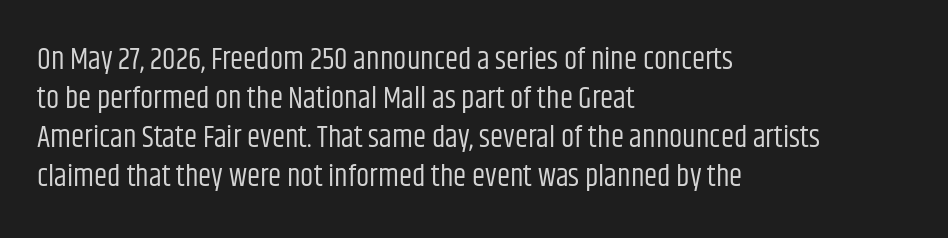
The image shows 30 px regular-weight, condensed sans-serif type, upright; set left-aligned, normal line spacing (1.3x), normal letter spacing, not underlined; low stroke contrast and a large x-height.
